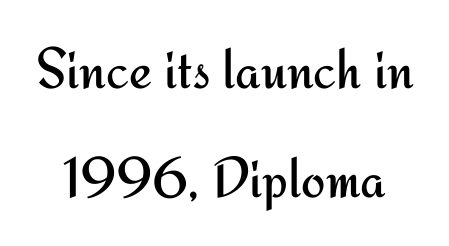
Q: Is the text bold? A: No.
Q: Is the text italic (slanted)? A: No, it is upright.
Q: Is the typeface a serif or a sans-serif typeface? A: Sans-serif.
Q: Is the text underlined? A: No.
Q: Is the spacing between letters normal or unusually wide? A: Normal.
Q: Width (condensed, normal, or wide)? A: Normal.
Q: Stroke contrast? A: Medium.
Q: x-height? A: Small.
Q: Monospaced? A: No.
